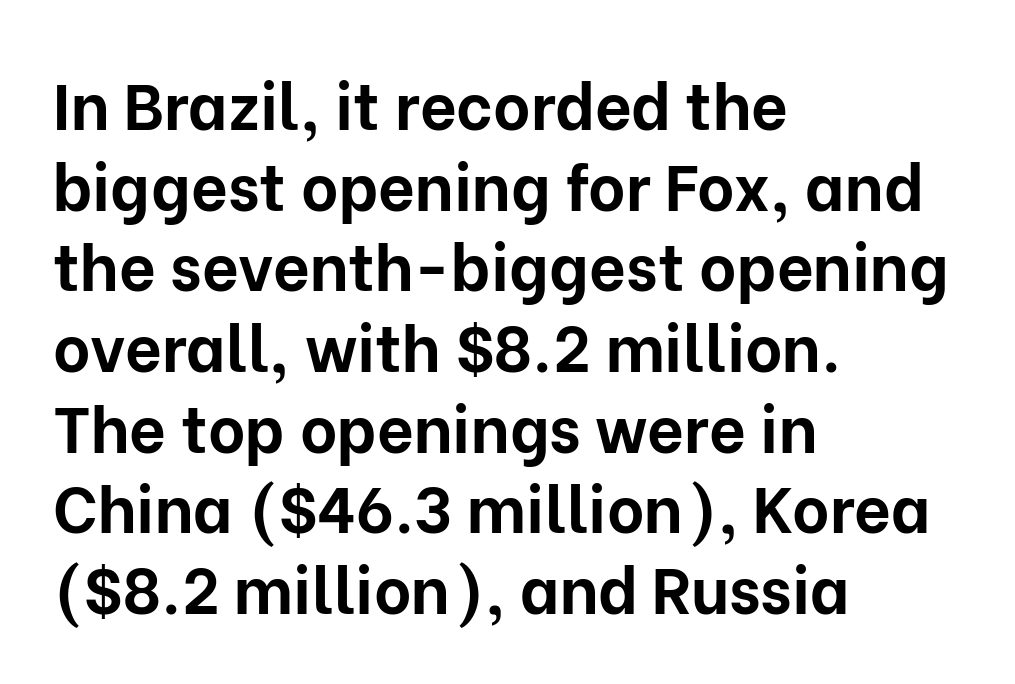
Q: Is the text bold? A: Yes.
Q: Is the text italic (slanted)? A: No, it is upright.
Q: Is the typeface a serif or a sans-serif typeface? A: Sans-serif.
Q: Is the text underlined? A: No.
Q: How is the paragraph aligned? A: Left-aligned.
Q: Is the spacing between letters normal or unusually wide? A: Normal.
Q: Is the spacing between lines tight, normal or loose? A: Normal.
Q: Width (condensed, normal, or wide)? A: Normal.
Q: Stroke contrast? A: Low.
Q: x-height? A: Medium.
Q: Monospaced? A: No.
